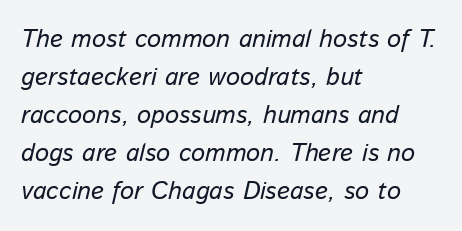
Q: Is the text italic (slanted)? A: Yes, it leans right by about 13 degrees.
Q: Is the text underlined? A: No.
Q: How is the paragraph aligned? A: Left-aligned.
Q: Is the spacing between letters normal or unusually wide? A: Normal.
Q: Is the spacing between lines tight, normal or loose? A: Normal.
